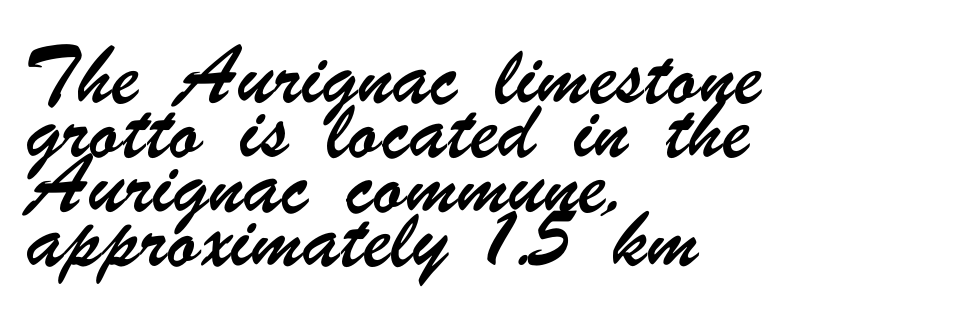
Q: Is the typeface a serif or a sans-serif typeface? A: Sans-serif.
Q: Is the text underlined? A: No.
Q: How is the paragraph aligned? A: Left-aligned.
Q: Is the spacing between letters normal or unusually wide? A: Normal.
Q: Is the spacing between lines tight, normal or loose? A: Normal.
Q: Width (condensed, normal, or wide)? A: Condensed.
Q: Stroke contrast? A: Low.
Q: x-height? A: Small.
Q: Monospaced? A: No.
